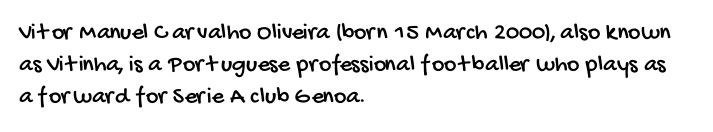
Q: Is the text underlined? A: No.
Q: How is the paragraph aligned? A: Left-aligned.
Q: Is the spacing between letters normal or unusually wide? A: Normal.
Q: Is the spacing between lines tight, normal or loose? A: Normal.
